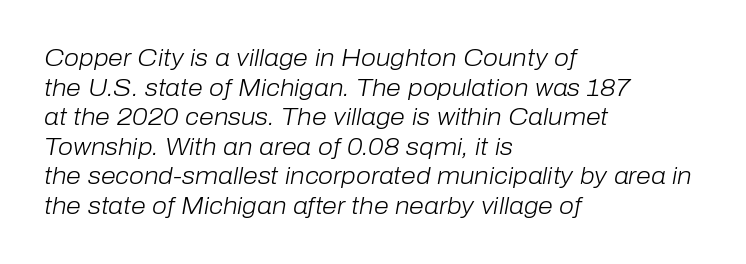
The image shows 24 px text type, italic (leaning right); set left-aligned, line spacing 1.23x, normal letter spacing, not underlined.
